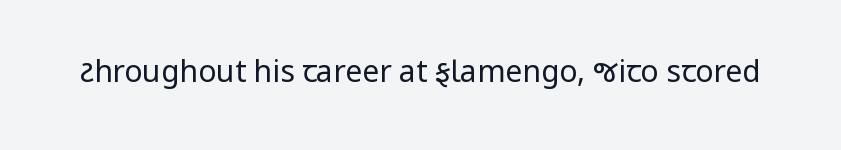
Nope, not italic — everything's standing straight. No letter is thick-stroked: the sample isn't bold. Plain, unruled lines of type. I'd call this a sans setting — the letters go barefoot. Here the designer chose a conventional face with non-uniform glyph widths. The tracking reads as untouched default to a designer's eye.
